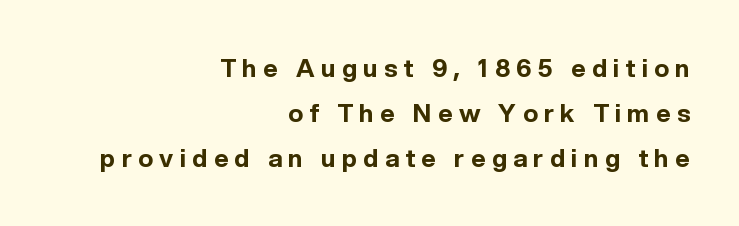
Q: Is the text bold? A: Yes.
Q: Is the text italic (slanted)? A: No, it is upright.
Q: Is the text underlined? A: No.
Q: How is the paragraph aligned? A: Right-aligned.
Q: Is the spacing between letters normal or unusually wide? A: Unusually wide.
